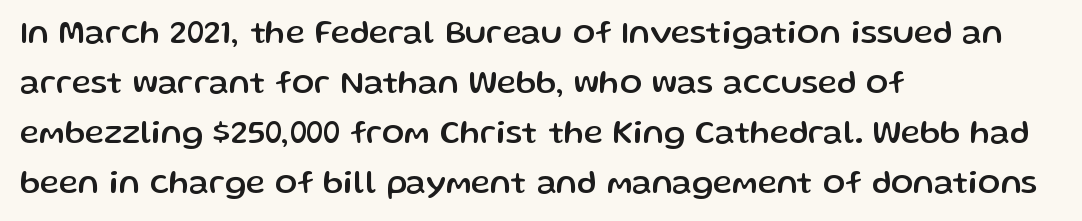
{"serif": "no", "italic": "no", "width": "normal", "stroke_contrast": "low", "x_height": "medium", "monospaced": "no", "underline": "no", "align": "left", "line_spacing": "normal", "line_spacing_ratio": 1.52, "letter_spacing": "normal", "letter_spacing_em": 0.0, "glyph_px": 33}
